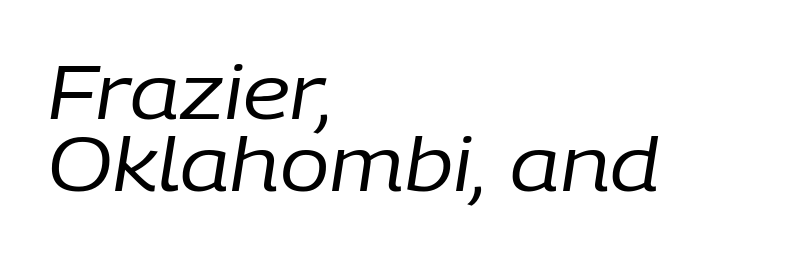
The image shows 74 px regular-weight type, italic (leaning right); set left-aligned, tight line spacing (0.97x), normal letter spacing, not underlined; low stroke contrast and a medium x-height.
